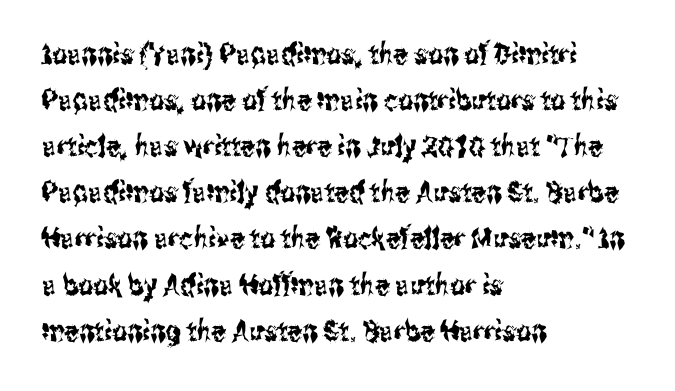
{"serif": "no", "italic": "no", "width": "condensed", "stroke_contrast": "medium", "x_height": "medium", "monospaced": "no", "underline": "no", "align": "left", "line_spacing": "normal", "line_spacing_ratio": 1.59, "letter_spacing": "normal", "letter_spacing_em": 0.0, "glyph_px": 29}
